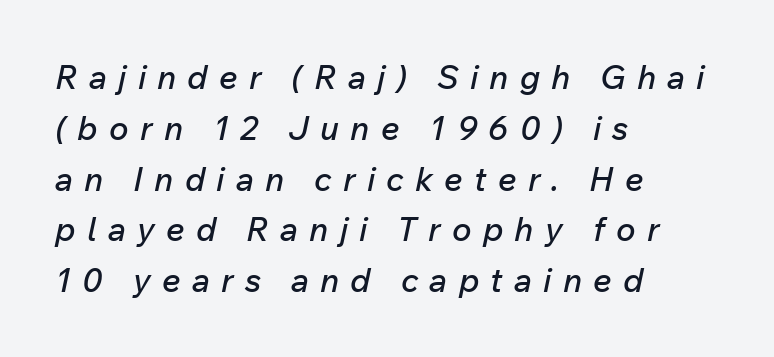
The image shows 33 px text type, italic (leaning right); set left-aligned, normal line spacing (1.54x), unusually wide letter spacing (+0.34 em), not underlined; low stroke contrast and a medium x-height.
